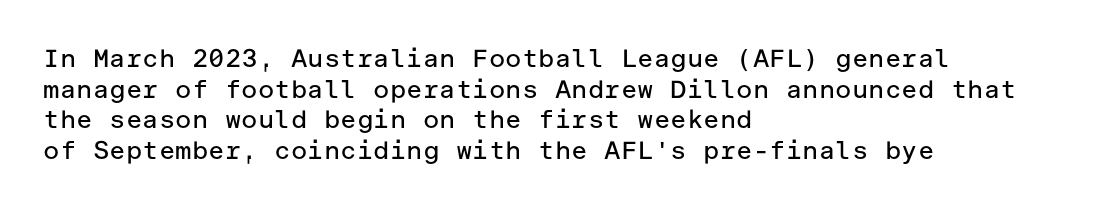
The letters look calm and open, with moderate or lighter stems. Descenders are the only things crossing below the line. Left-aligned paragraph, ragged on the right. Short note: letters normally spaced.
